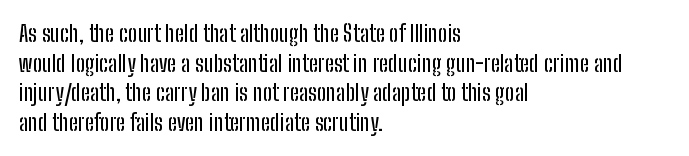
{"italic": "no", "underline": "no", "align": "left", "line_spacing": "normal", "line_spacing_ratio": 1.29, "letter_spacing": "normal", "letter_spacing_em": 0.0, "glyph_px": 23}
